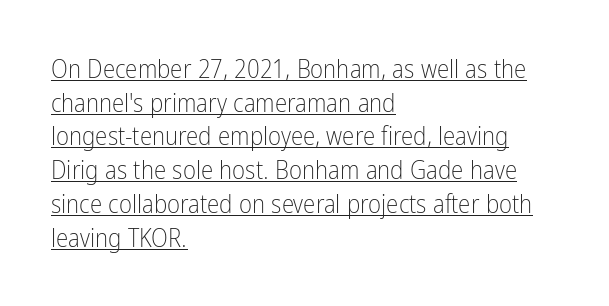
The image shows 25 px text type, upright; set left-aligned, normal line spacing (1.35x), normal letter spacing, underlined.
